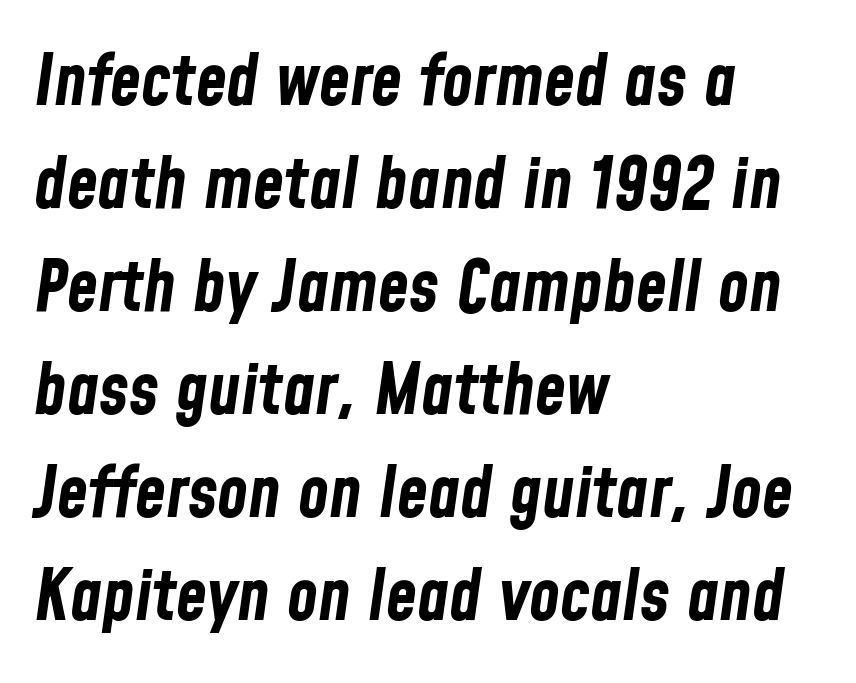
The image shows 71 px bold, condensed type, italic (leaning right); set left-aligned, normal line spacing (1.45x), normal letter spacing, not underlined; low stroke contrast and a medium x-height.
